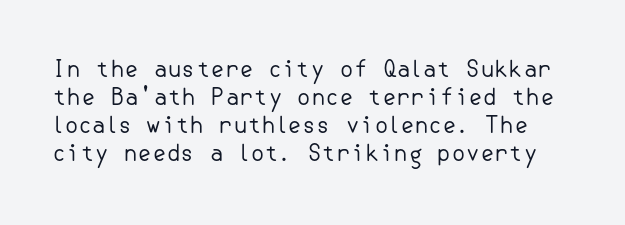
This sample uses an upright cut, with every glyph sitting square on the baseline. Nobody drew a line under any word here. Stroke thickness stays within the range of a standard reading face or lighter. Nothing unusual about the tracking: characters are spaced as the font intends.
